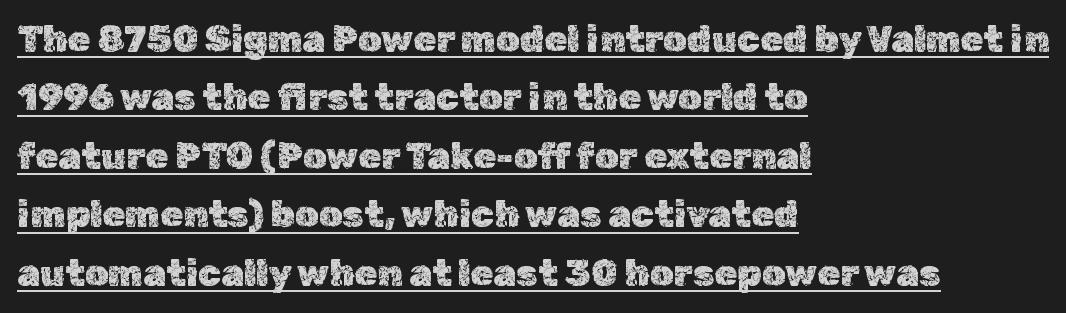
{"italic": "no", "width": "normal", "x_height": "medium", "monospaced": "no", "underline": "yes", "align": "left", "line_spacing": "normal", "line_spacing_ratio": 1.58, "letter_spacing": "normal", "letter_spacing_em": 0.0, "glyph_px": 37}
